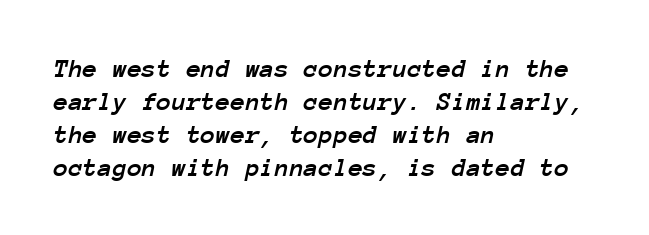
{"italic": "yes", "lean": "right", "slant_degrees": 12, "underline": "no", "align": "left", "line_spacing_ratio": 1.22, "letter_spacing": "normal", "letter_spacing_em": 0.0, "glyph_px": 27}
